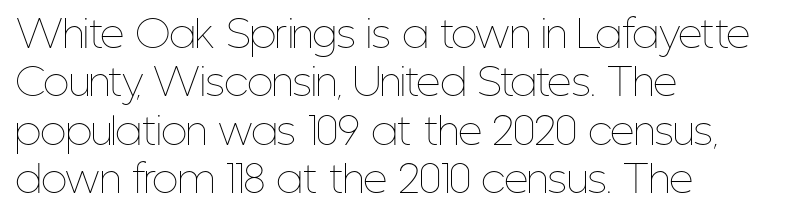
Think standard paragraph weight, or any step lighter than that. Designer's note — italics off, roman on. The lines in this sample share a left origin and differ only in where they stop. Descender tails drop into unmarked territory. You could call the tracking neutral — neither tight nor loose.
